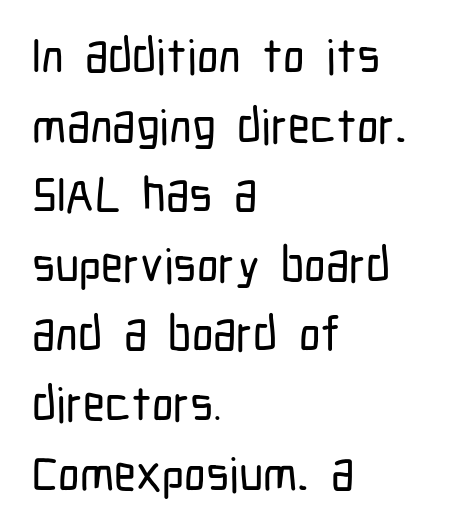
Q: Is the text italic (slanted)? A: No, it is upright.
Q: Is the typeface a serif or a sans-serif typeface? A: Sans-serif.
Q: Is the text underlined? A: No.
Q: How is the paragraph aligned? A: Left-aligned.
Q: Is the spacing between letters normal or unusually wide? A: Normal.
Q: Is the spacing between lines tight, normal or loose? A: Normal.
Q: Width (condensed, normal, or wide)? A: Condensed.
Q: Stroke contrast? A: Low.
Q: x-height? A: Medium.
Q: Monospaced? A: No.
